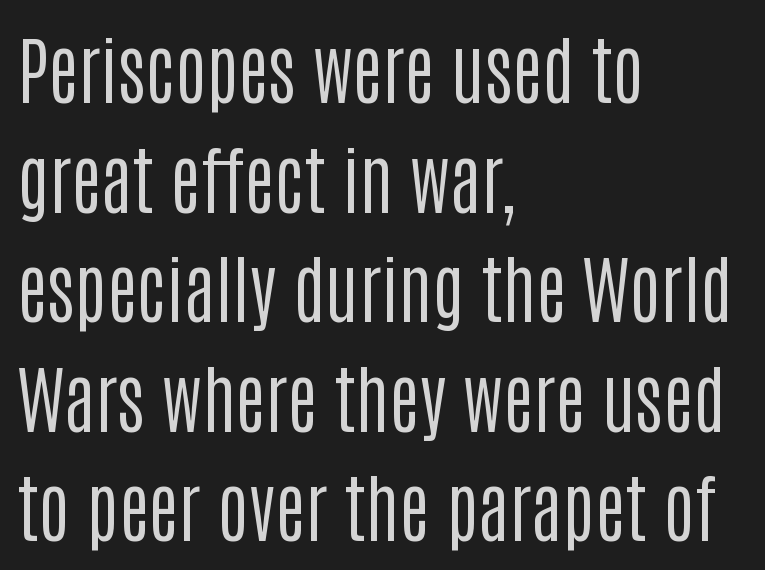
Does the leading feel generous? No, just average. Nothing sits at the stroke ends, so this counts as sans-serif. The compositor pushed each line to the left boundary. The line texture is even and compact thanks to regular tracking. The rendering uses natural spacing where letterforms have individual widths. The specimen reads as upright at a glance.
